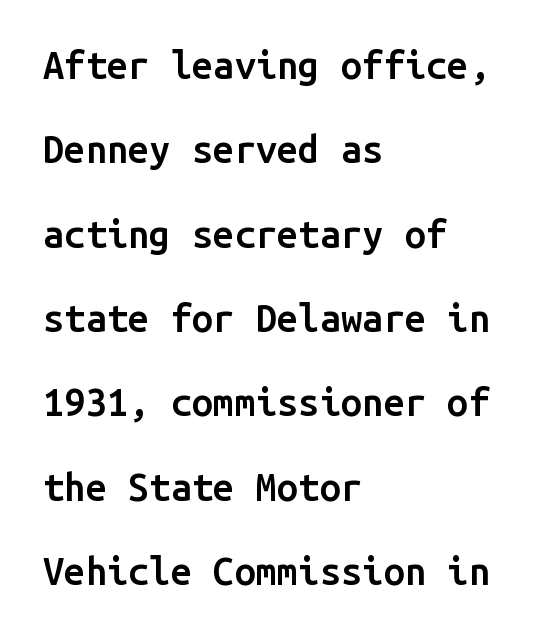
The image shows 38 px semibold sans-serif type, upright, monospaced; set left-aligned, loose line spacing (2.22x), normal letter spacing, not underlined; low stroke contrast and a medium x-height.
